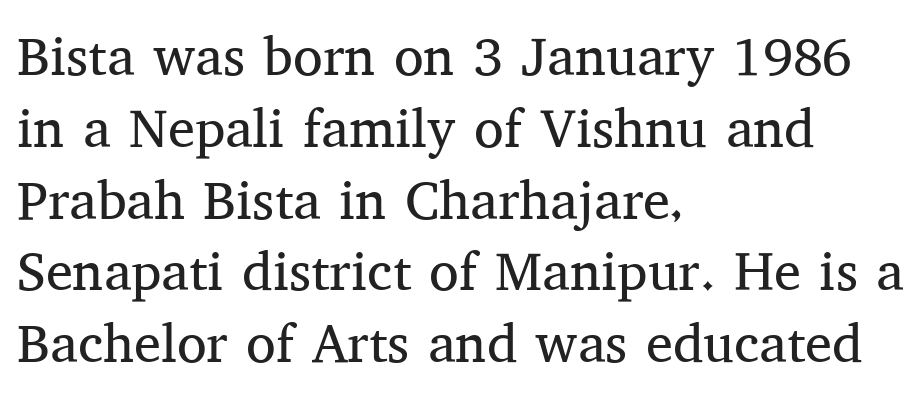
The lettering stays uniformly vertical, giving the passage a roman look. If you measured baseline to baseline, you'd find a middling distance. You can tell from the footed stems that serif type was used. This rendering features lettering with no underline. Compared with a centered layout, this one pins lines to the left instead.
